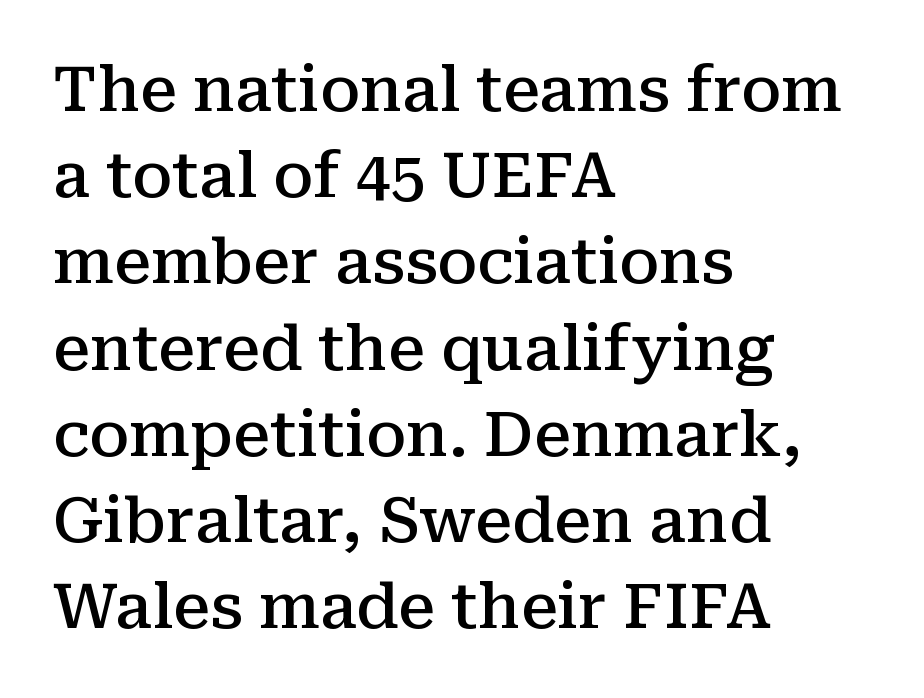
Q: Is the text bold? A: Semi-bold.
Q: Is the text italic (slanted)? A: No, it is upright.
Q: Is the typeface a serif or a sans-serif typeface? A: Serif.
Q: Is the text underlined? A: No.
Q: How is the paragraph aligned? A: Left-aligned.
Q: Is the spacing between letters normal or unusually wide? A: Normal.
Q: Is the spacing between lines tight, normal or loose? A: Normal.
Q: Width (condensed, normal, or wide)? A: Normal.
Q: Stroke contrast? A: Medium.
Q: x-height? A: Medium.
Q: Monospaced? A: No.
